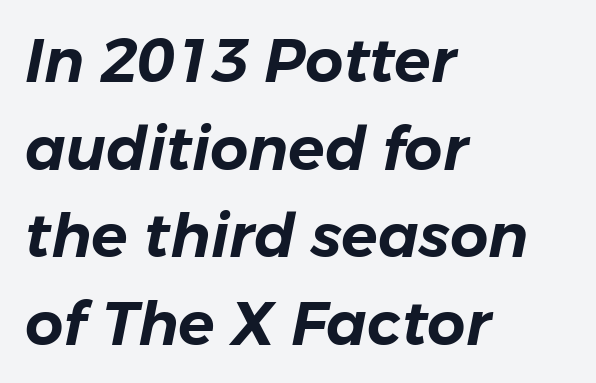
Q: Is the text italic (slanted)? A: Yes, it leans right by about 11 degrees.
Q: Is the text underlined? A: No.
Q: How is the paragraph aligned? A: Left-aligned.
Q: Is the spacing between letters normal or unusually wide? A: Normal.
Q: Is the spacing between lines tight, normal or loose? A: Normal.
Q: Width (condensed, normal, or wide)? A: Normal.
Q: Stroke contrast? A: Low.
Q: x-height? A: Medium.
Q: Monospaced? A: No.
